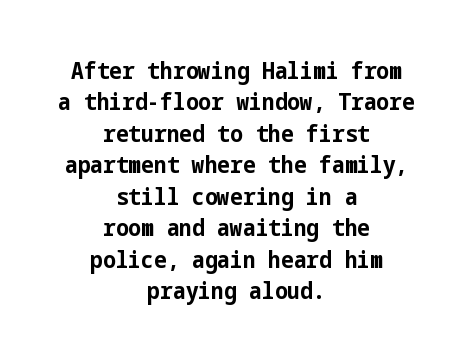
Q: Is the text bold? A: Yes.
Q: Is the text italic (slanted)? A: No, it is upright.
Q: Is the text underlined? A: No.
Q: How is the paragraph aligned? A: Centered.
Q: Is the spacing between letters normal or unusually wide? A: Normal.
Q: Is the spacing between lines tight, normal or loose? A: Normal.
